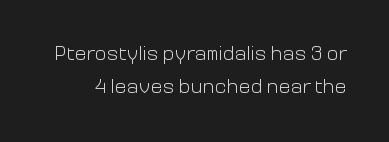
{"italic": "no", "bold": "no", "underline": "no", "line_spacing": "normal", "line_spacing_ratio": 1.66, "letter_spacing": "normal", "letter_spacing_em": 0.0, "glyph_px": 20}
